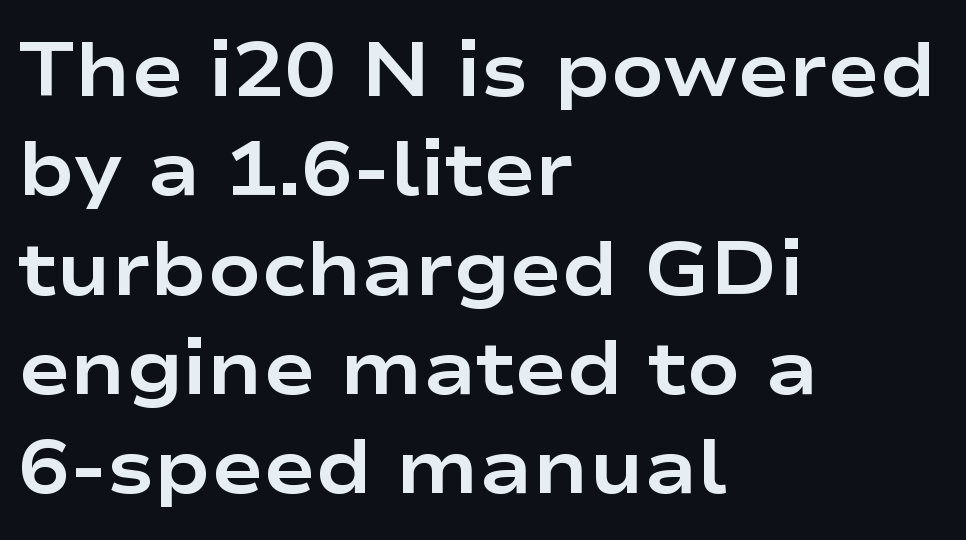
{"serif": "no", "italic": "no", "bold": "yes", "weight": "bold", "width": "wide", "stroke_contrast": "low", "x_height": "medium", "monospaced": "no", "underline": "no", "align": "left", "line_spacing": "normal", "line_spacing_ratio": 1.29, "letter_spacing": "normal", "letter_spacing_em": 0.0, "glyph_px": 77}
